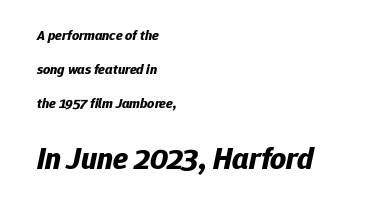
Q: Is the text bold? A: Yes.
Q: Is the text italic (slanted)? A: Yes, it leans right by about 12 degrees.
Q: Is the text underlined? A: No.
Q: How is the paragraph aligned? A: Left-aligned.
Q: Is the spacing between letters normal or unusually wide? A: Normal.
Q: Is the spacing between lines tight, normal or loose? A: Loose.
Q: Which block of text is set in a larger size, the first (top) or the second (bottom)? A: The second (bottom) one.
Q: Width (condensed, normal, or wide)? A: Normal.
Q: Stroke contrast? A: Low.
Q: x-height? A: Medium.
Q: Monospaced? A: No.
